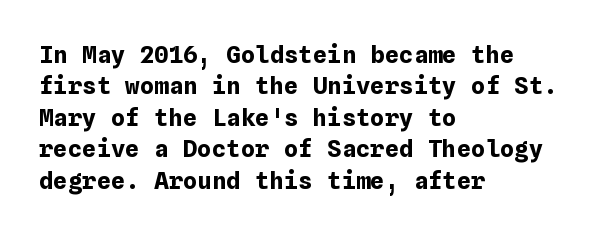
Caption: standard tracking, unaltered. In CSS terms this would be text-align: left. Unlike italic type, these characters show no tilt at all. A dark, heavy texture on the line: the type is bold.
